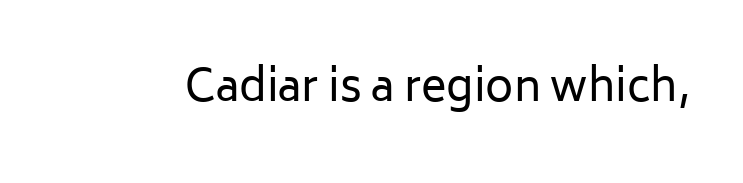
The image shows 43 px regular-weight sans-serif type, upright; set normal letter spacing, not underlined; low stroke contrast and a medium x-height.
